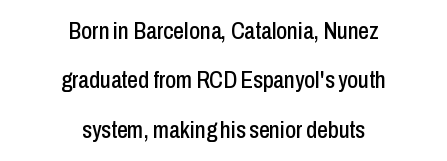
{"italic": "no", "underline": "no", "align": "center", "line_spacing": "loose", "line_spacing_ratio": 2.06, "letter_spacing": "normal", "letter_spacing_em": 0.0, "glyph_px": 24}
